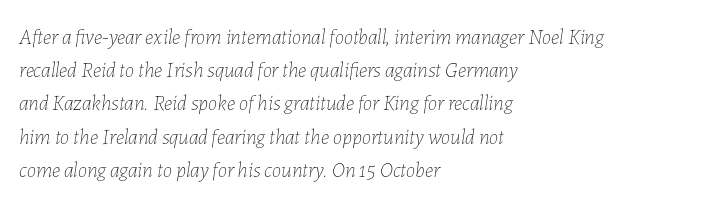
The block of text has a typical density, with ordinary space between rows. You can tell it's italic because the verticals aren't actually vertical. Stroke mass is kept to a normal reading level or below. Type without underlining. The paragraph shown leans on its left margin.
